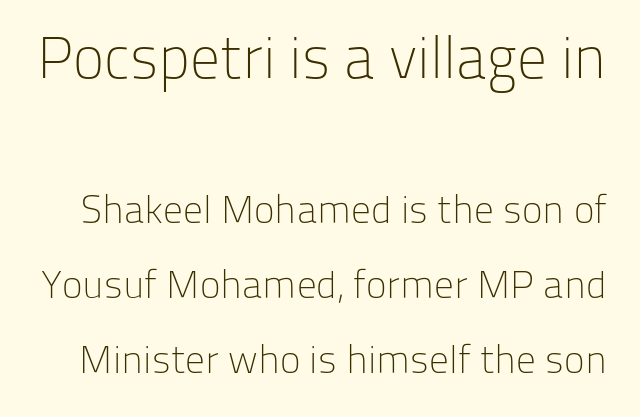
The face used here is proportionally spaced, like ordinary book or web type. The upper block of text is set noticeably larger than the block beneath it. Rule under the text: the space is simply empty. Nothing unusual about the tracking: characters are spaced as the font intends.
